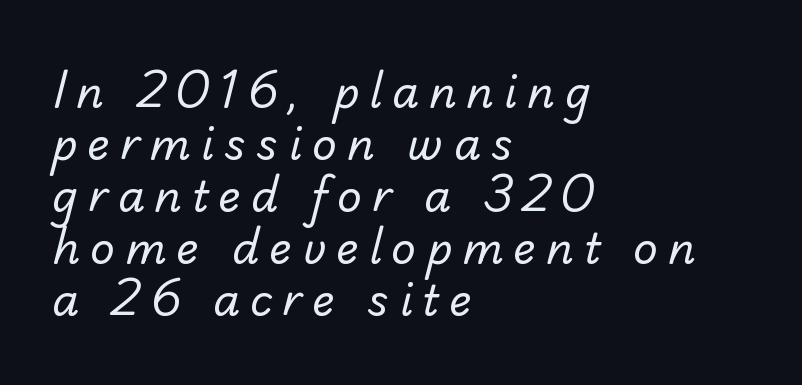
Q: Is the text bold? A: No.
Q: Is the typeface a serif or a sans-serif typeface? A: Sans-serif.
Q: Is the text underlined? A: No.
Q: How is the paragraph aligned? A: Left-aligned.
Q: Is the spacing between letters normal or unusually wide? A: Unusually wide.
Q: Width (condensed, normal, or wide)? A: Normal.
Q: Stroke contrast? A: Low.
Q: x-height? A: Small.
Q: Monospaced? A: No.
